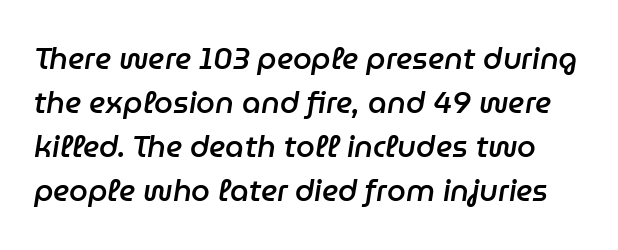
{"italic": "yes", "lean": "right", "slant_degrees": 9, "bold": "semi", "weight": "semibold", "width": "normal", "stroke_contrast": "low", "x_height": "medium", "monospaced": "no", "underline": "no", "line_spacing": "normal", "line_spacing_ratio": 1.47, "letter_spacing": "normal", "letter_spacing_em": 0.0, "glyph_px": 30}
